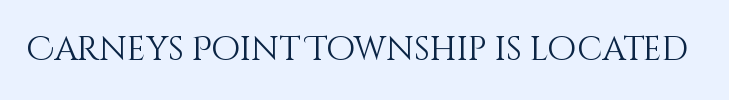
The image shows 33 px light type, upright; set normal letter spacing, not underlined; medium stroke contrast and a large x-height.
